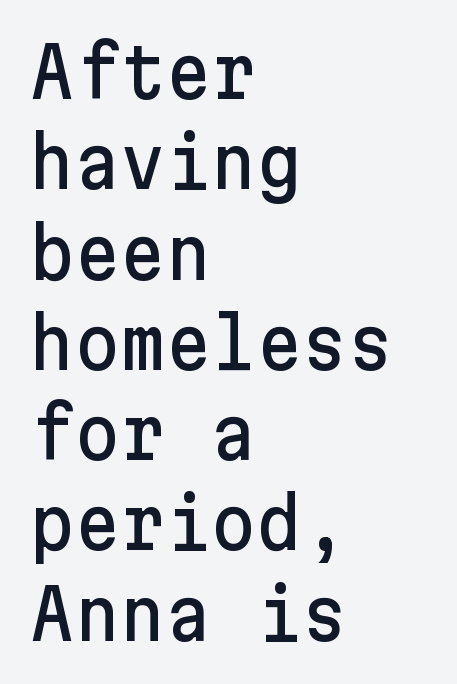
{"serif": "no", "italic": "no", "width": "normal", "stroke_contrast": "low", "x_height": "medium", "underline": "no", "align": "left", "line_spacing": "normal", "line_spacing_ratio": 1.29, "letter_spacing": "normal", "letter_spacing_em": 0.0, "glyph_px": 70}
